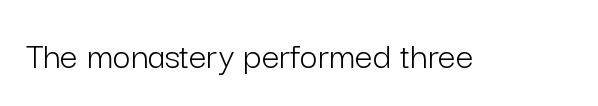
The image shows 39 px light sans-serif type, upright; set normal letter spacing, not underlined; low stroke contrast and a medium x-height.
